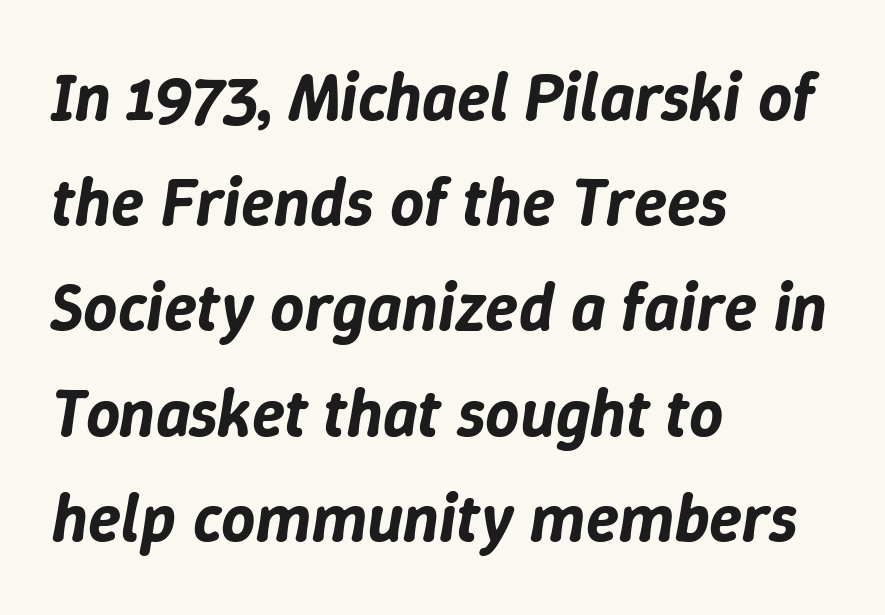
The image shows 67 px text type, italic (leaning right); set left-aligned, normal line spacing (1.57x), normal letter spacing, not underlined; low stroke contrast and a medium x-height.
